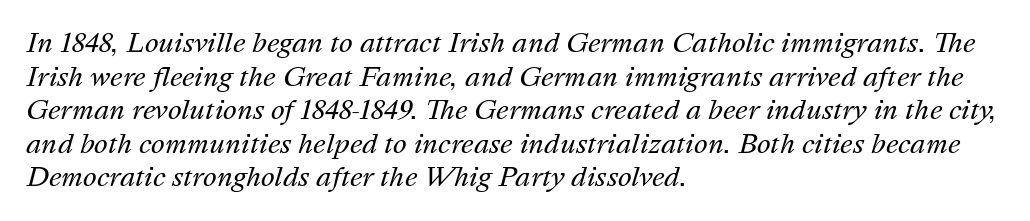
Q: Is the text bold? A: No.
Q: Is the text italic (slanted)? A: Yes, it leans right by about 16 degrees.
Q: Is the text underlined? A: No.
Q: How is the paragraph aligned? A: Left-aligned.
Q: Is the spacing between letters normal or unusually wide? A: Normal.
Q: Is the spacing between lines tight, normal or loose? A: Normal.
